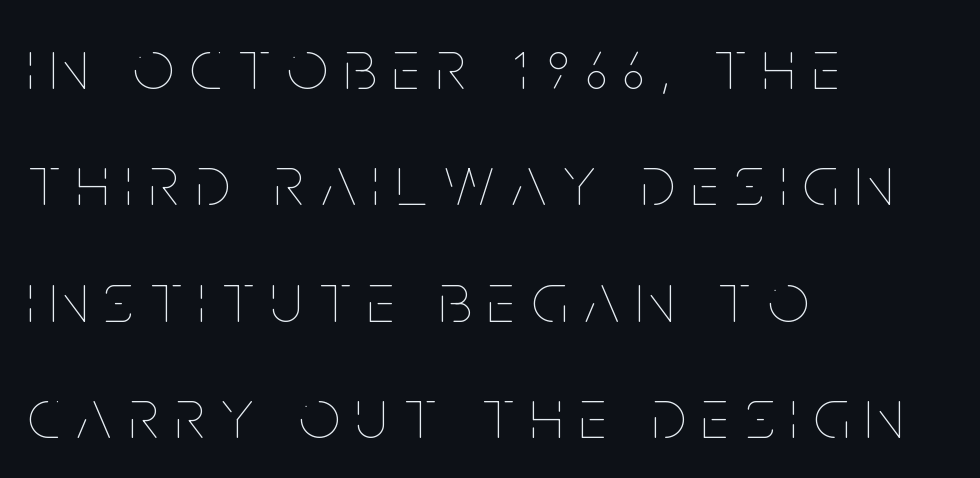
{"italic": "no", "bold": "no", "weight": "thin", "width": "condensed", "stroke_contrast": "low", "x_height": "large", "monospaced": "no", "underline": "no", "align": "left", "line_spacing": "normal", "line_spacing_ratio": 1.64, "letter_spacing": "wide", "letter_spacing_em": 0.24, "glyph_px": 71}
